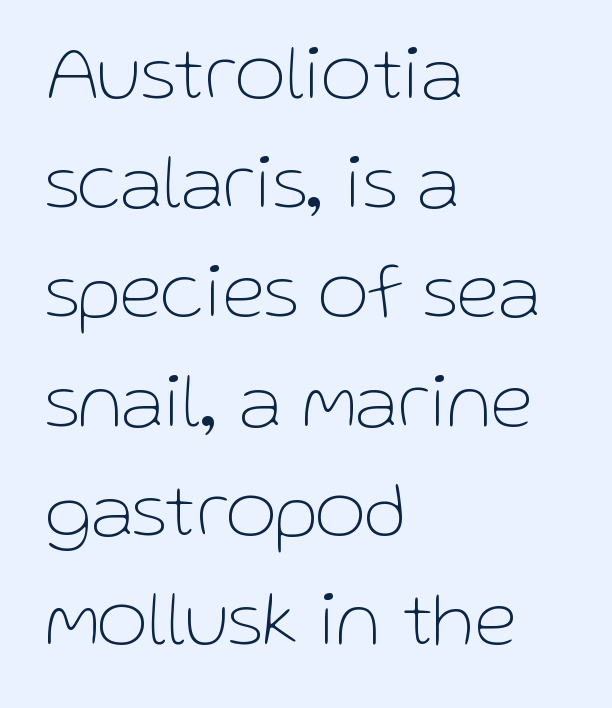
Is this a fixed-width face? No — the glyphs have proportional, varying widths. The lines sit at an ordinary, default distance from one another. A clean baseline with only descenders dipping below it. Every stem runs plumb, perpendicular to the baseline.
